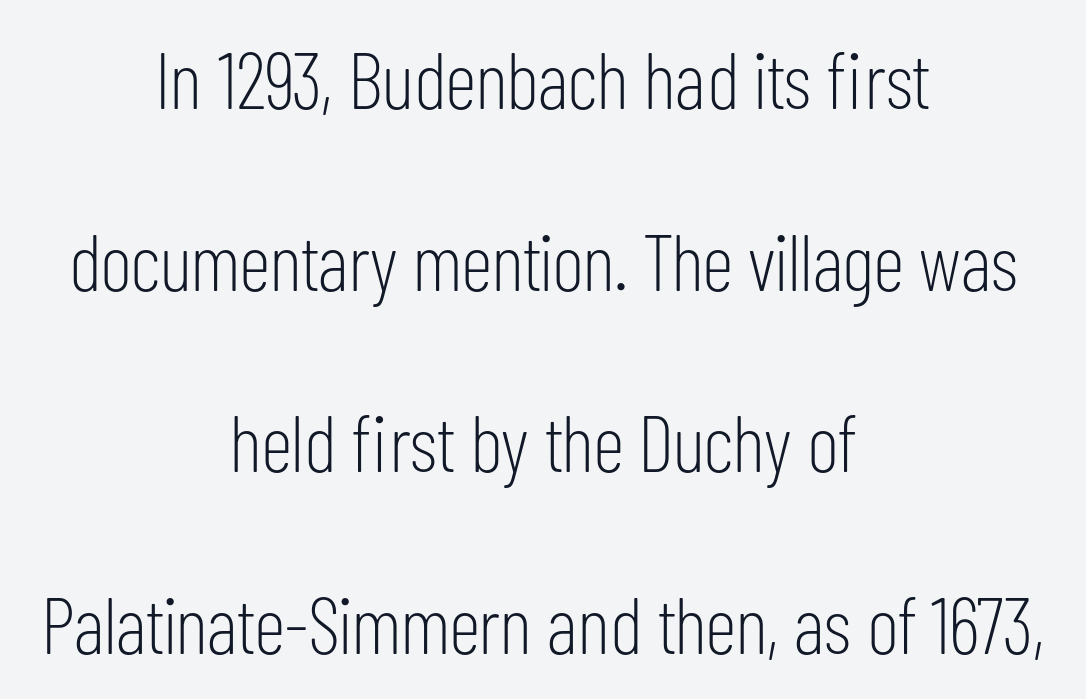
Note the varied advance widths — an 'i' is clearly narrower than an 'm'. Glyph-to-glyph distance matches everyday printed text. The lines in this sample share a center point and differ in where they start and stop. The words here are not underlined. Italic? Not at all — the glyphs are vertical.
